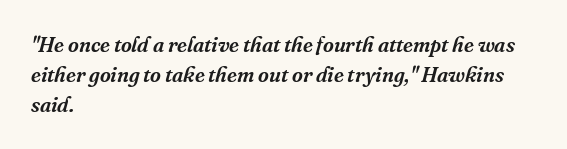
The designer left line spacing at the default. Letters rest on an invisible, unmarked baseline. The rendering applies a slant to the glyphs. The type is set solid horizontally, with unmodified tracking. The passage is arranged the way most books set body copy — flush left.
